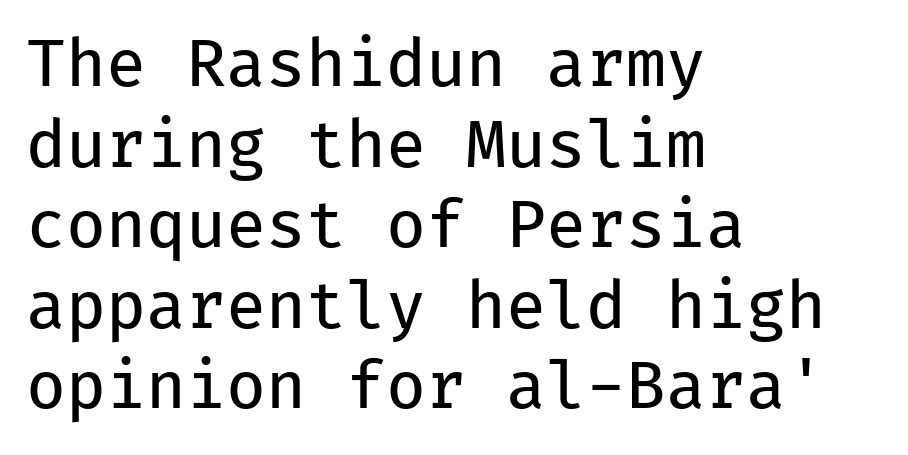
Q: Is the text bold? A: No.
Q: Is the text italic (slanted)? A: No, it is upright.
Q: Is the typeface a serif or a sans-serif typeface? A: Sans-serif.
Q: Is the text underlined? A: No.
Q: How is the paragraph aligned? A: Left-aligned.
Q: Is the spacing between letters normal or unusually wide? A: Normal.
Q: Width (condensed, normal, or wide)? A: Normal.
Q: Stroke contrast? A: Low.
Q: x-height? A: Medium.
Q: Monospaced? A: Yes.
